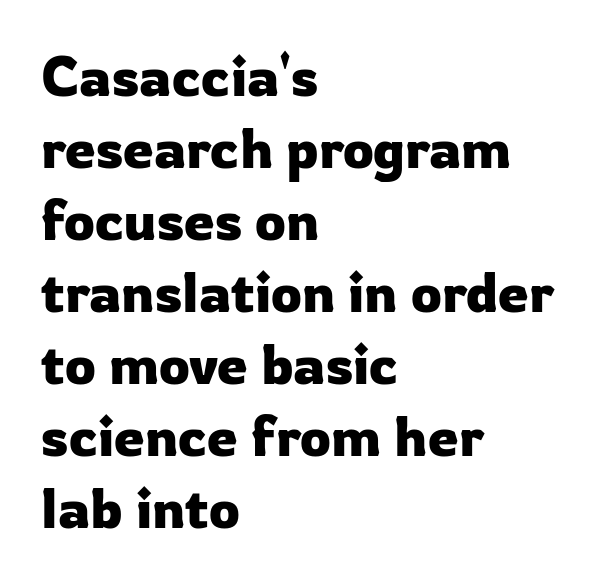
The image shows 55 px sans-serif type, upright; set left-aligned, normal line spacing (1.31x), normal letter spacing, not underlined; low stroke contrast and a medium x-height.
